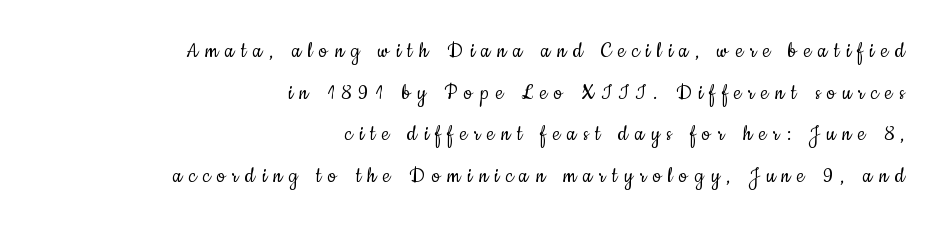
You could only call the tracking loose — the letters float apart. The typesetting does not lean heavy: it is not bold. These lines stack with their right ends in a neat column.
